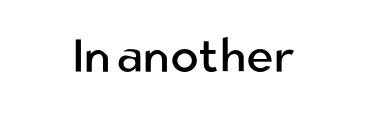
The image shows 47 px regular-weight sans-serif type, upright; set centered, normal letter spacing, not underlined; low stroke contrast and a medium x-height.
